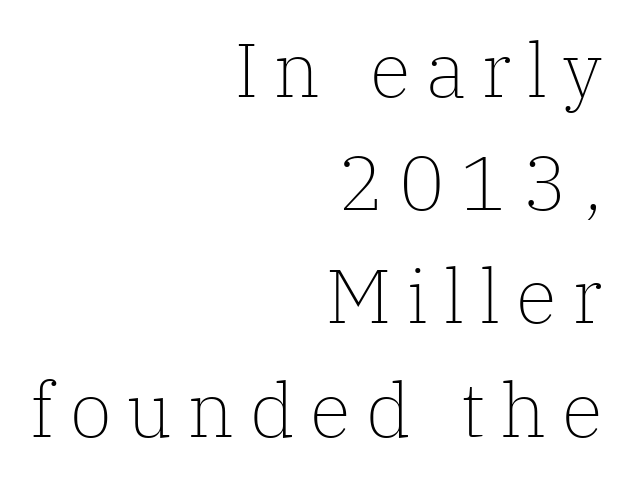
{"serif": "yes", "italic": "no", "bold": "no", "weight": "light", "width": "normal", "stroke_contrast": "low", "x_height": "medium", "monospaced": "no", "underline": "no", "align": "right", "line_spacing": "normal", "line_spacing_ratio": 1.49, "letter_spacing": "wide", "letter_spacing_em": 0.21, "glyph_px": 76}
